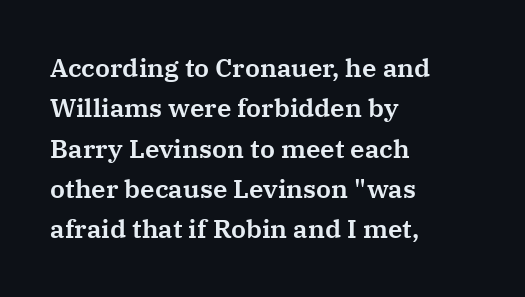
The image shows 26 px text type, upright; set left-aligned, normal line spacing (1.55x), normal letter spacing, not underlined.
